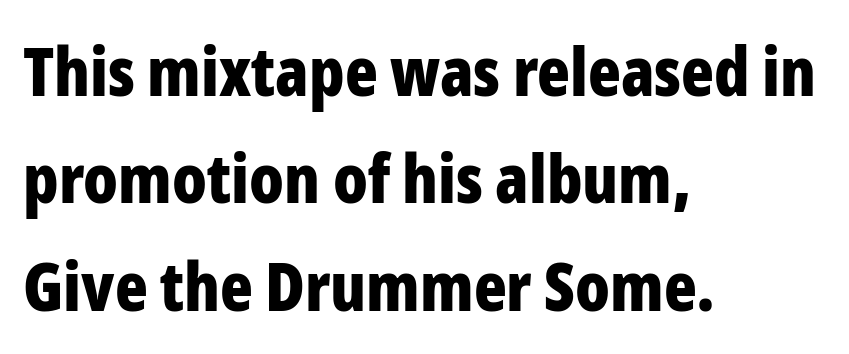
Q: Is the text bold? A: Yes.
Q: Is the text italic (slanted)? A: No, it is upright.
Q: Is the typeface a serif or a sans-serif typeface? A: Sans-serif.
Q: Is the text underlined? A: No.
Q: How is the paragraph aligned? A: Left-aligned.
Q: Is the spacing between letters normal or unusually wide? A: Normal.
Q: Is the spacing between lines tight, normal or loose? A: Normal.
Q: Width (condensed, normal, or wide)? A: Condensed.
Q: Stroke contrast? A: Low.
Q: x-height? A: Medium.
Q: Monospaced? A: No.
